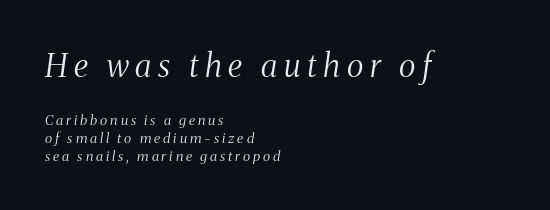
The letters advance in unequal steps, a hallmark of proportional type. What kind of face is this? One with serifs. The paragraph shown leans on its left margin. An italicized treatment has been applied to the whole sample. A normal amount of white space separates one row of letters from the next. Glance below the letters and you will spot only blank space.
